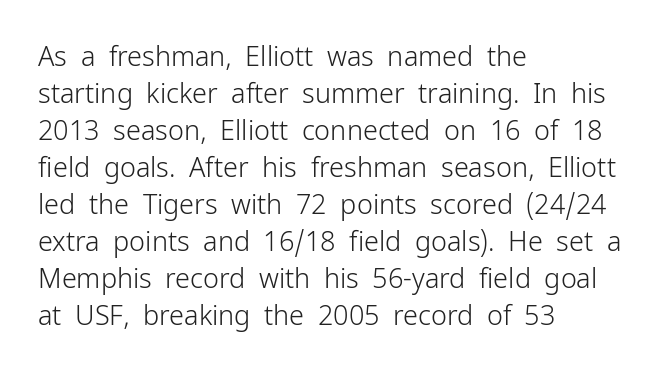
Reading down the block, your eye returns to a fixed left position each line. Tall strokes in this sample are plumb rather than angled. The rendering uses a moderate line-height, typical for paragraphs. This is not heavy type; no bold has been used. Any mark beneath the type? The region is blank. Each word holds together tightly as a unit, with standard inter-letter gaps.
